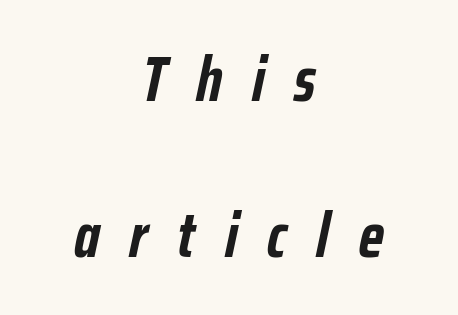
Q: Is the text bold? A: Yes.
Q: Is the text italic (slanted)? A: Yes, it leans right by about 12 degrees.
Q: Is the text underlined? A: No.
Q: How is the paragraph aligned? A: Centered.
Q: Is the spacing between letters normal or unusually wide? A: Unusually wide.
Q: Is the spacing between lines tight, normal or loose? A: Loose.
Q: Width (condensed, normal, or wide)? A: Condensed.
Q: Stroke contrast? A: Low.
Q: x-height? A: Medium.
Q: Monospaced? A: No.
